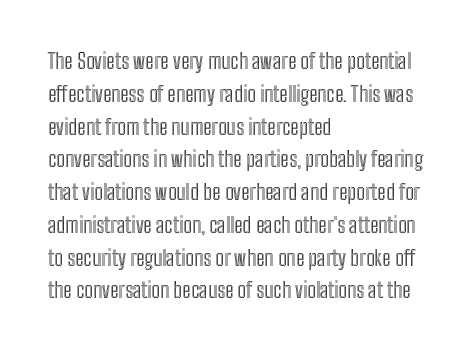
{"italic": "no", "underline": "no", "align": "left", "line_spacing": "normal", "line_spacing_ratio": 1.56, "letter_spacing": "normal", "letter_spacing_em": 0.0, "glyph_px": 21}
